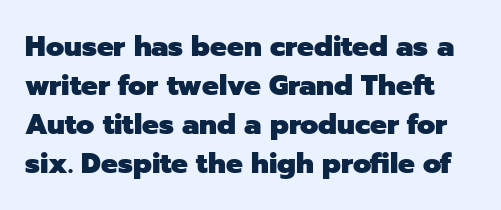
Q: Is the text bold? A: Yes.
Q: Is the text italic (slanted)? A: No, it is upright.
Q: Is the typeface a serif or a sans-serif typeface? A: Sans-serif.
Q: Is the text underlined? A: No.
Q: Is the spacing between letters normal or unusually wide? A: Normal.
Q: Is the spacing between lines tight, normal or loose? A: Normal.
Q: Width (condensed, normal, or wide)? A: Normal.
Q: Stroke contrast? A: Low.
Q: x-height? A: Medium.
Q: Monospaced? A: No.
